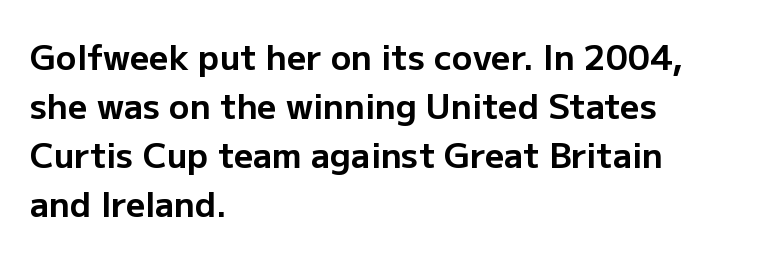
The typeface chosen for these lines omits serifs. Regarding leading, the lines here are spaced in the standard way. The line texture is even and compact thanks to regular tracking. The letters stand upright; this is a roman face. The glyphs are unaccompanied by any horizontal stroke below them. Typographic density is high because the face is bold.
